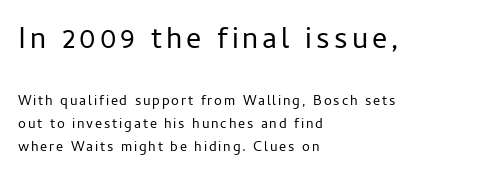
Q: Is the text bold? A: No.
Q: Is the text italic (slanted)? A: No, it is upright.
Q: Is the typeface a serif or a sans-serif typeface? A: Sans-serif.
Q: Is the text underlined? A: No.
Q: How is the paragraph aligned? A: Left-aligned.
Q: Is the spacing between lines tight, normal or loose? A: Normal.
Q: Which block of text is set in a larger size, the first (top) or the second (bottom)? A: The first (top) one.
Q: Width (condensed, normal, or wide)? A: Normal.
Q: Stroke contrast? A: Low.
Q: x-height? A: Medium.
Q: Monospaced? A: No.
